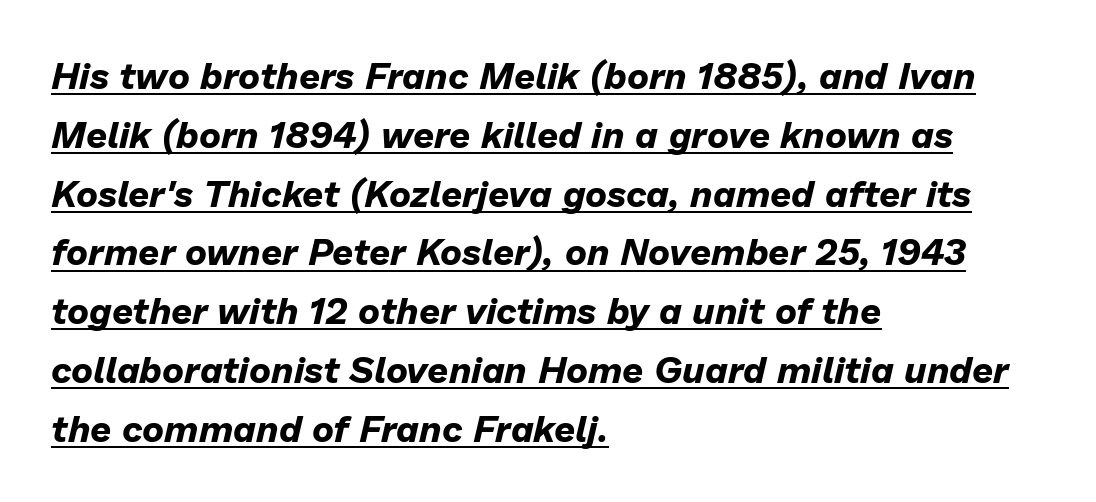
Q: Is the text bold? A: Yes.
Q: Is the text italic (slanted)? A: Yes, it leans right by about 13 degrees.
Q: Is the text underlined? A: Yes.
Q: How is the paragraph aligned? A: Left-aligned.
Q: Is the spacing between letters normal or unusually wide? A: Normal.
Q: Is the spacing between lines tight, normal or loose? A: Normal.
Q: Width (condensed, normal, or wide)? A: Normal.
Q: Stroke contrast? A: Low.
Q: x-height? A: Medium.
Q: Monospaced? A: No.
